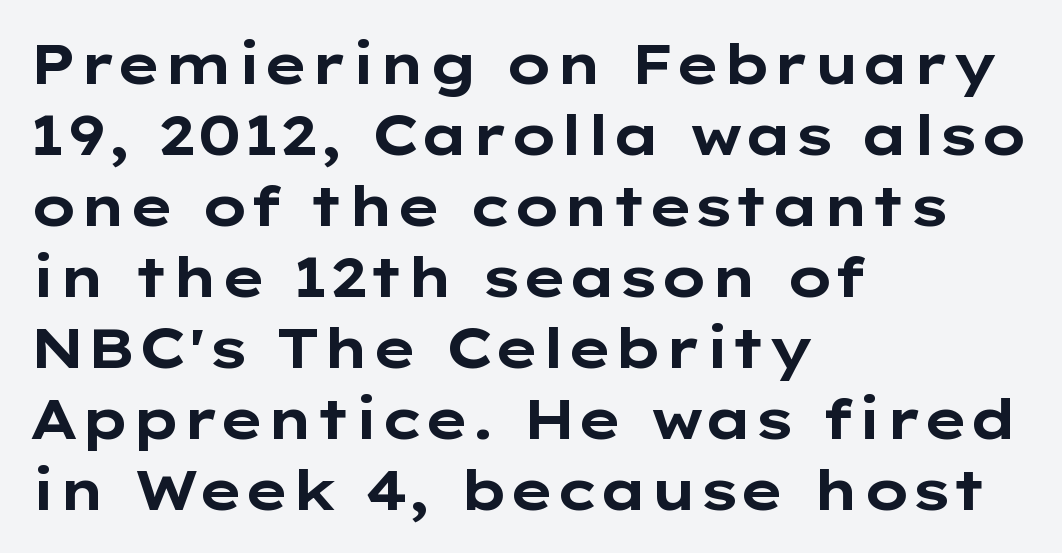
{"serif": "no", "italic": "no", "bold": "yes", "weight": "bold", "width": "wide", "stroke_contrast": "low", "x_height": "medium", "monospaced": "no", "underline": "no", "align": "left", "line_spacing": "normal", "line_spacing_ratio": 1.29, "letter_spacing": "normal", "letter_spacing_em": 0.0, "glyph_px": 55}
